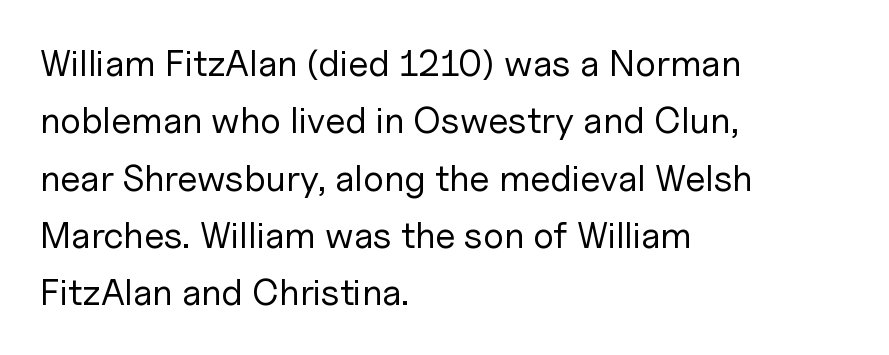
Anything drawn beneath the words? Only blank space. Each word holds together tightly as a unit, with standard inter-letter gaps. The type family on display is of the sans-serif kind. Note the varied advance widths — an 'i' is clearly narrower than an 'm'.
